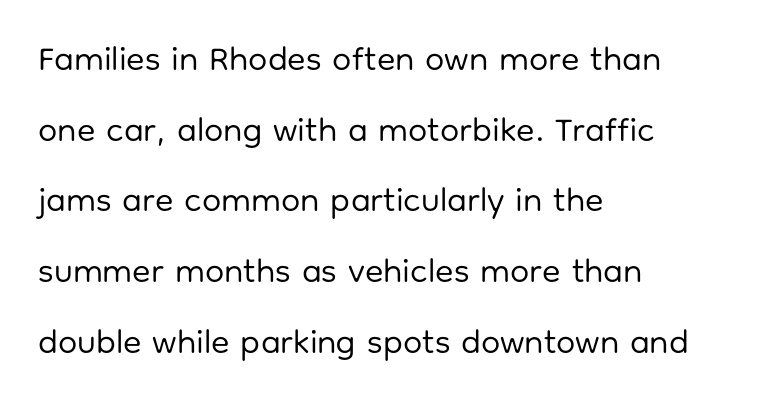
The image shows 34 px regular-weight sans-serif type, upright; set left-aligned, loose line spacing (2.08x), normal letter spacing, not underlined; low stroke contrast and a medium x-height.
